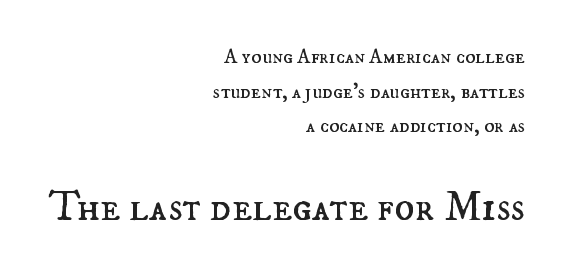
The passage shown is typed in a proportional face where columns would drift. Between one letter and the next there's only the usual sliver of space. No heavy texture on the line: the type isn't bold. Characters remain perfectly vertical along every line.
